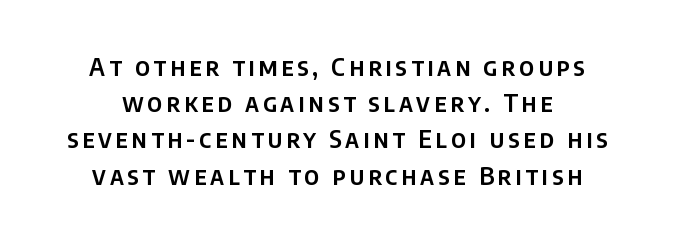
Q: Is the text italic (slanted)? A: No, it is upright.
Q: Is the text underlined? A: No.
Q: Is the spacing between lines tight, normal or loose? A: Normal.
